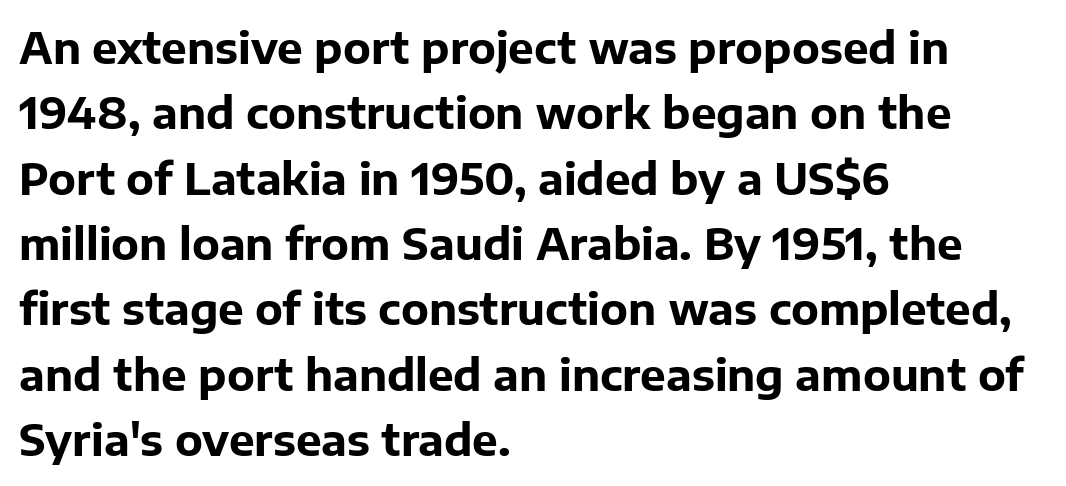
The image shows 43 px bold sans-serif type, upright; set left-aligned, normal line spacing (1.52x), normal letter spacing, not underlined; low stroke contrast and a medium x-height.
